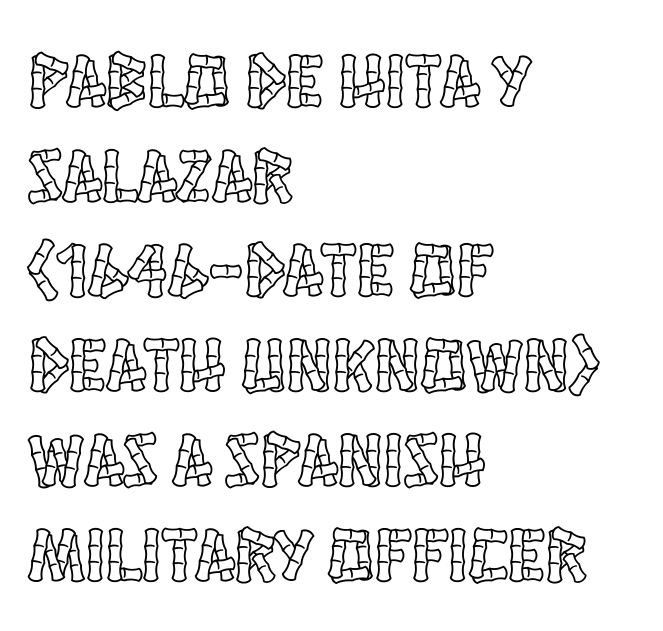
Beneath every word, the page is bare. A typesetter would call this proportional, since set widths differ per character. The ragged edge is on the right, which tells us the setting is flush left. These lines keep a tight, regular rhythm from letter to letter.
